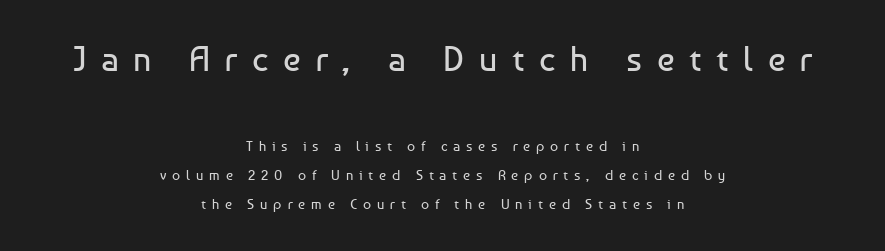
{"serif": "no", "italic": "no", "bold": "no", "weight": "regular", "width": "normal", "stroke_contrast": "low", "x_height": "medium", "monospaced": "no", "underline": "no", "align": "center", "line_spacing": "loose", "line_spacing_ratio": 2.04, "letter_spacing": "wide", "letter_spacing_em": 0.42, "larger_block": "first", "size_ratio": 2.5, "glyph_px": 35}
